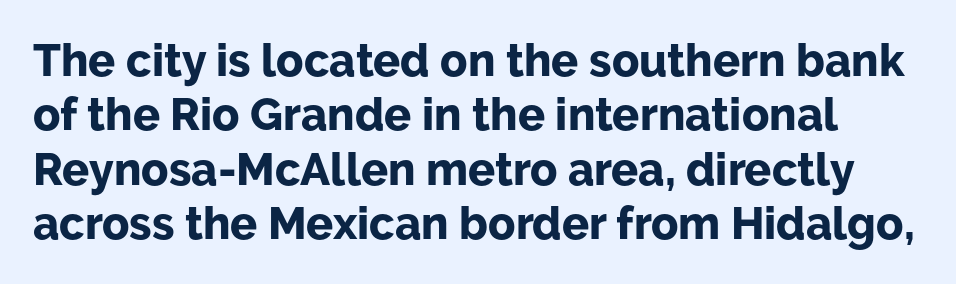
Q: Is the text bold? A: Yes.
Q: Is the text italic (slanted)? A: No, it is upright.
Q: Is the typeface a serif or a sans-serif typeface? A: Sans-serif.
Q: Is the text underlined? A: No.
Q: Is the spacing between letters normal or unusually wide? A: Normal.
Q: Width (condensed, normal, or wide)? A: Normal.
Q: Stroke contrast? A: Low.
Q: x-height? A: Medium.
Q: Monospaced? A: No.
